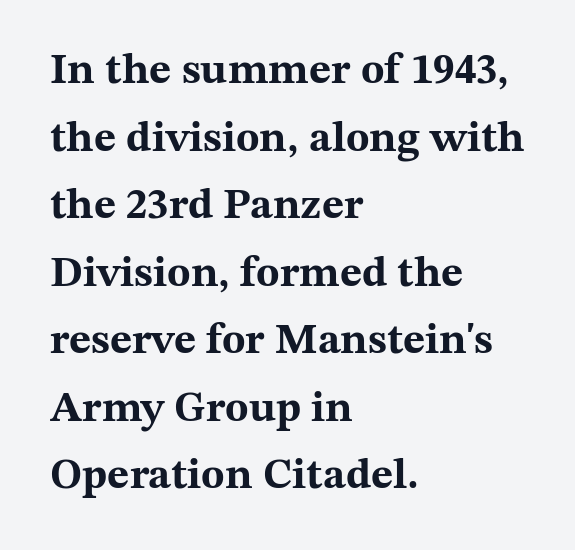
{"serif": "yes", "italic": "no", "bold": "yes", "weight": "bold", "width": "wide", "stroke_contrast": "medium", "x_height": "medium", "monospaced": "no", "underline": "no", "align": "left", "line_spacing": "normal", "line_spacing_ratio": 1.57, "letter_spacing": "normal", "letter_spacing_em": 0.0, "glyph_px": 43}
